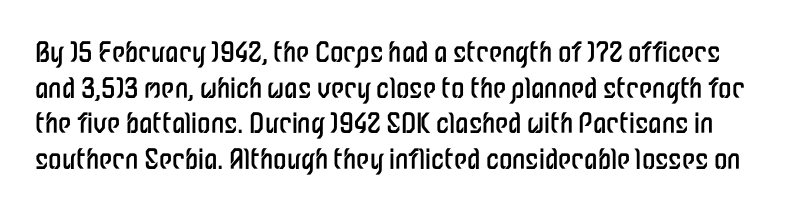
{"italic": "no", "bold": "no", "underline": "no", "line_spacing": "normal", "line_spacing_ratio": 1.32, "letter_spacing": "normal", "letter_spacing_em": 0.0, "glyph_px": 27}
